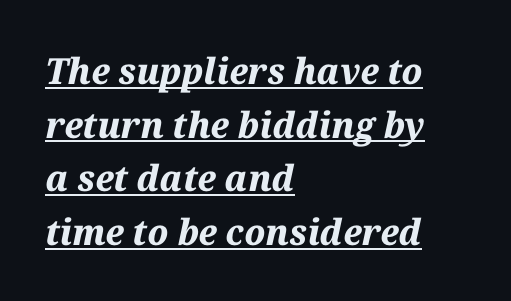
Do the characters align in a grid? No, the font is proportional. The glyphs are accompanied by a horizontal stroke just below them. The letters are slanted; this is an italic face. Stroke thickness is high; the sample reads as a true bold. Nothing unusual about the tracking: characters are spaced as the font intends.
